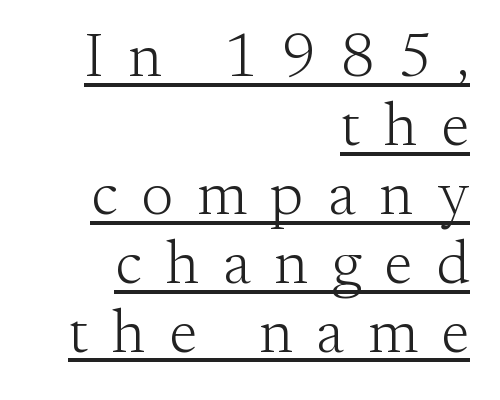
The image shows 61 px light serif type, upright; set right-aligned, tight line spacing (1.13x), unusually wide letter spacing (+0.39 em), underlined; medium stroke contrast and a small x-height.
